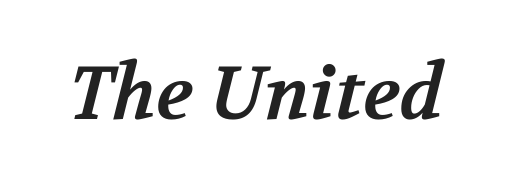
Q: Is the text bold? A: Yes.
Q: Is the typeface a serif or a sans-serif typeface? A: Serif.
Q: Is the text underlined? A: No.
Q: Is the spacing between letters normal or unusually wide? A: Normal.
Q: Width (condensed, normal, or wide)? A: Normal.
Q: Stroke contrast? A: Medium.
Q: x-height? A: Medium.
Q: Monospaced? A: No.
